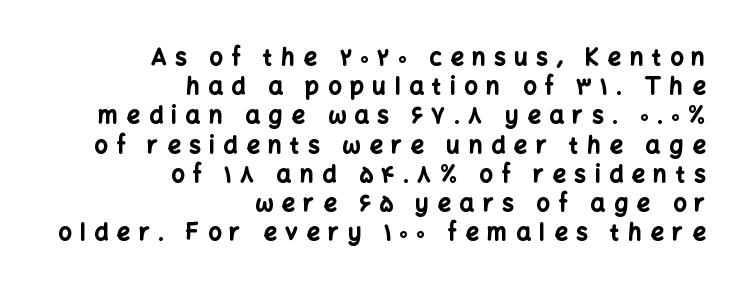
Q: Is the text bold? A: Yes.
Q: Is the text italic (slanted)? A: No, it is upright.
Q: Is the text underlined? A: No.
Q: How is the paragraph aligned? A: Right-aligned.
Q: Is the spacing between letters normal or unusually wide? A: Unusually wide.
Q: Is the spacing between lines tight, normal or loose? A: Normal.
